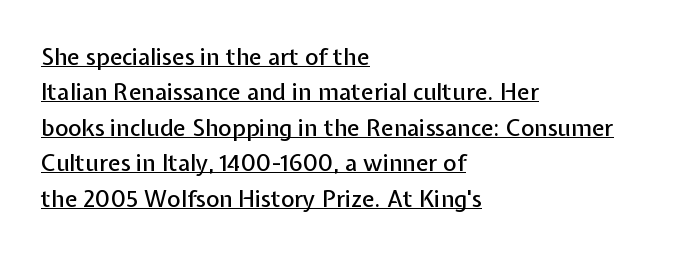
Q: Is the text italic (slanted)? A: No, it is upright.
Q: Is the text underlined? A: Yes.
Q: How is the paragraph aligned? A: Left-aligned.
Q: Is the spacing between letters normal or unusually wide? A: Normal.
Q: Is the spacing between lines tight, normal or loose? A: Normal.
